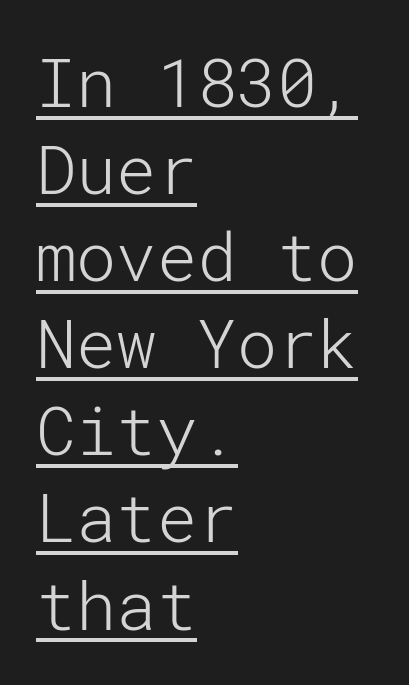
{"serif": "no", "italic": "no", "bold": "no", "weight": "light", "width": "normal", "stroke_contrast": "low", "x_height": "medium", "underline": "yes", "align": "left", "line_spacing": "normal", "line_spacing_ratio": 1.3, "letter_spacing": "normal", "letter_spacing_em": 0.0, "glyph_px": 67}
